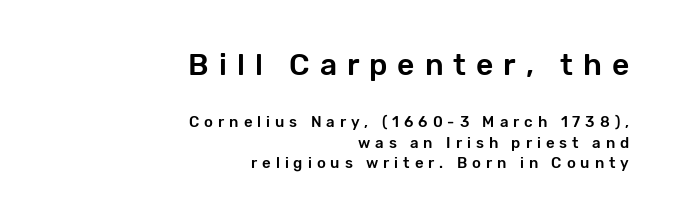
{"serif": "no", "italic": "no", "width": "normal", "stroke_contrast": "low", "x_height": "medium", "monospaced": "no", "underline": "no", "align": "right", "line_spacing": "normal", "line_spacing_ratio": 1.39, "letter_spacing": "wide", "letter_spacing_em": 0.33, "larger_block": "first", "size_ratio": 2.0, "glyph_px": 30}
